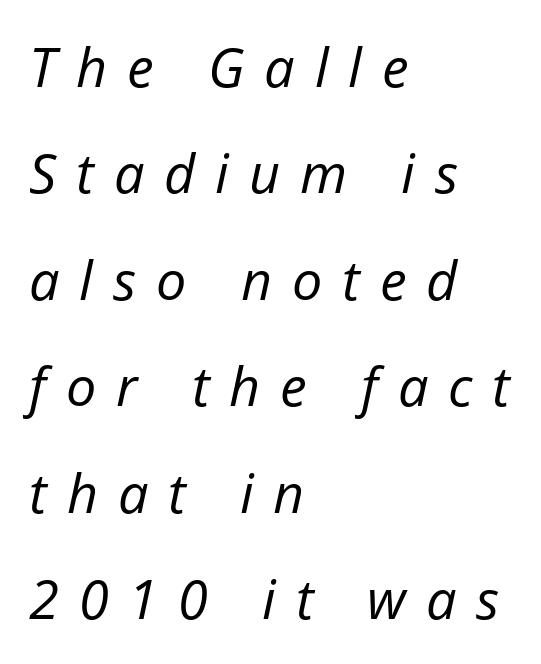
The image shows 54 px regular-weight type, italic (leaning right); set left-aligned, loose line spacing (1.97x), unusually wide letter spacing (+0.37 em), not underlined; low stroke contrast and a medium x-height.
